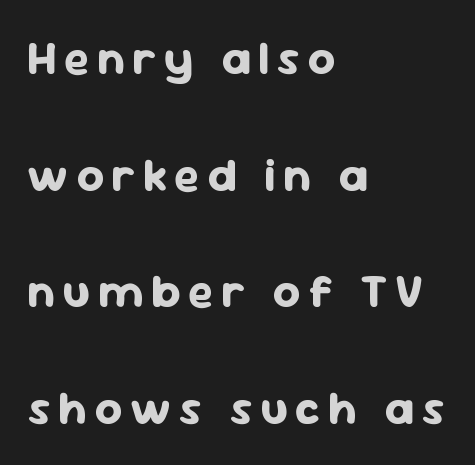
The image shows 47 px bold sans-serif type, upright; set left-aligned, loose line spacing (2.48x), not underlined; low stroke contrast and a medium x-height.
